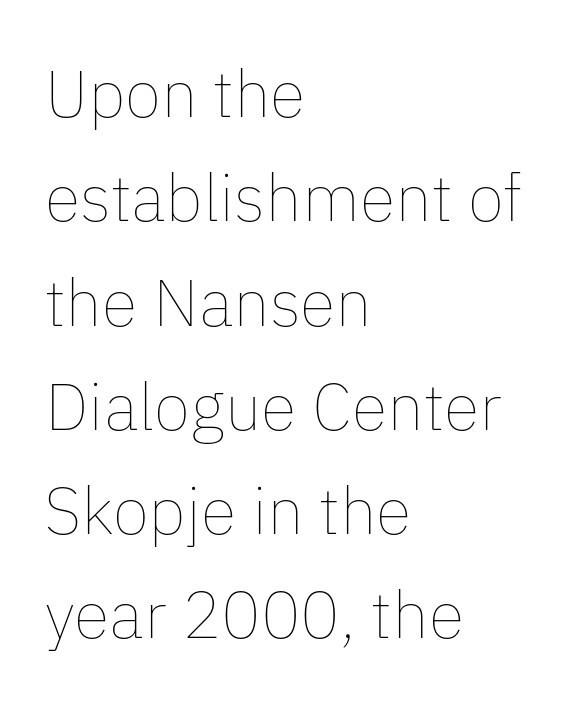
The image shows 66 px thin type, upright; set left-aligned, normal line spacing (1.58x), normal letter spacing, not underlined; low stroke contrast and a medium x-height.
